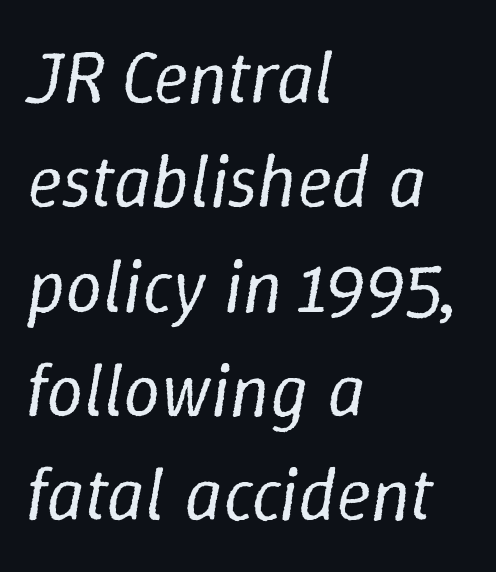
The image shows 74 px regular-weight type, italic (leaning right); set left-aligned, normal line spacing (1.41x), normal letter spacing, not underlined; low stroke contrast and a medium x-height.
